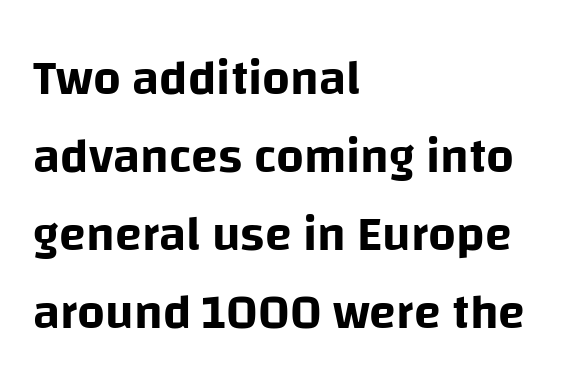
Left-aligned paragraph, ragged on the right. Upright lettering throughout. Character widths vary here, with narrow letters taking less room than wide ones. Note: no serifs on the glyphs.
